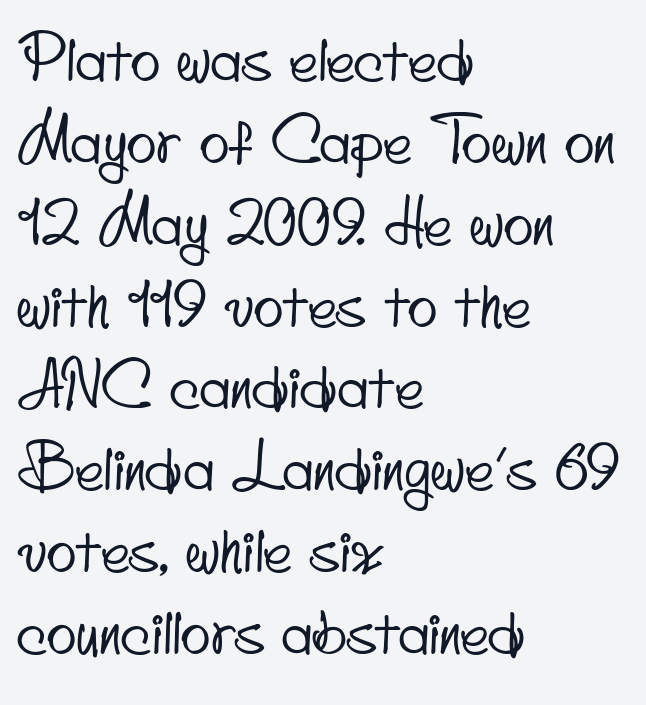
Q: Is the typeface a serif or a sans-serif typeface? A: Sans-serif.
Q: Is the text underlined? A: No.
Q: How is the paragraph aligned? A: Left-aligned.
Q: Is the spacing between letters normal or unusually wide? A: Normal.
Q: Is the spacing between lines tight, normal or loose? A: Normal.
Q: Width (condensed, normal, or wide)? A: Condensed.
Q: Stroke contrast? A: Low.
Q: x-height? A: Small.
Q: Monospaced? A: No.
